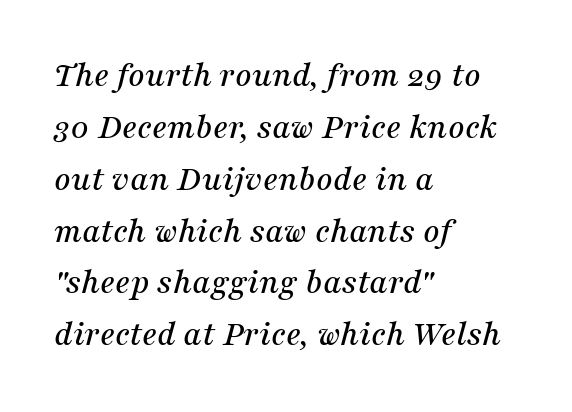
{"serif": "yes", "italic": "yes", "lean": "right", "slant_degrees": 16, "width": "normal", "stroke_contrast": "medium", "x_height": "medium", "monospaced": "no", "underline": "no", "align": "left", "line_spacing": "normal", "line_spacing_ratio": 1.44, "letter_spacing": "normal", "letter_spacing_em": 0.0, "glyph_px": 36}
